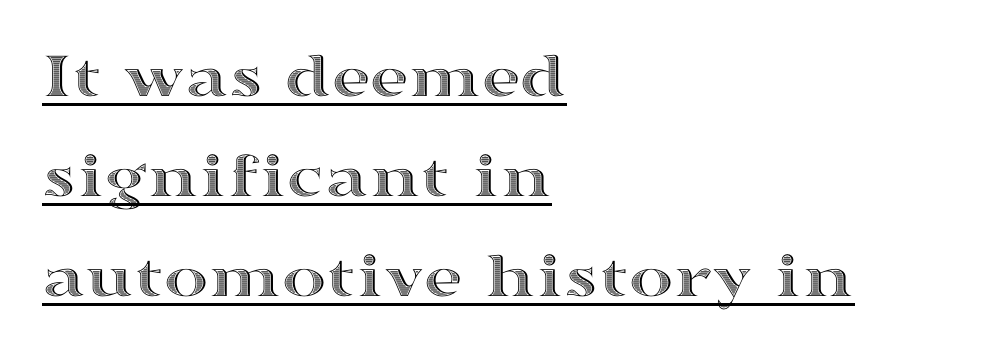
The image shows 67 px wide type, upright; set left-aligned, normal line spacing (1.49x), normal letter spacing, underlined; a medium x-height.
